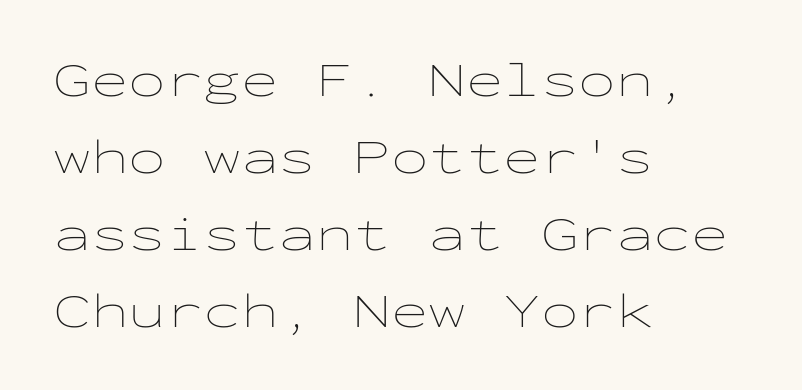
Q: Is the text bold? A: No.
Q: Is the text italic (slanted)? A: No, it is upright.
Q: Is the text underlined? A: No.
Q: How is the paragraph aligned? A: Left-aligned.
Q: Is the spacing between letters normal or unusually wide? A: Normal.
Q: Is the spacing between lines tight, normal or loose? A: Normal.
Q: Width (condensed, normal, or wide)? A: Wide.
Q: Stroke contrast? A: Low.
Q: x-height? A: Medium.
Q: Monospaced? A: Yes.
